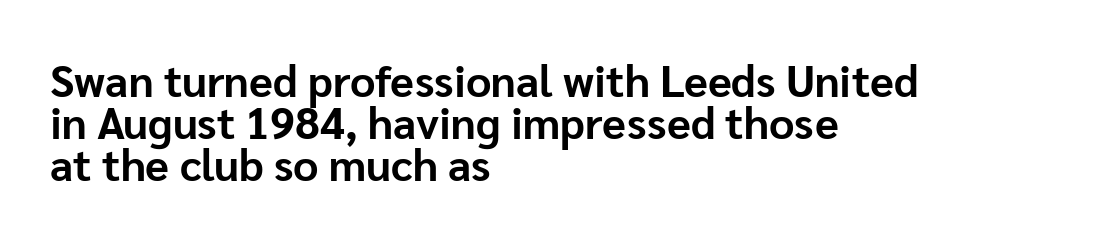
Reading down the column, the eye jumps only a short way to each next line. The face used here has the dense, thick strokes of a bold. Font category for this specimen: sans-serif. Upright lettering throughout. Lines of text with bare space underneath. The face used here is rendered with its standard letterfit.
